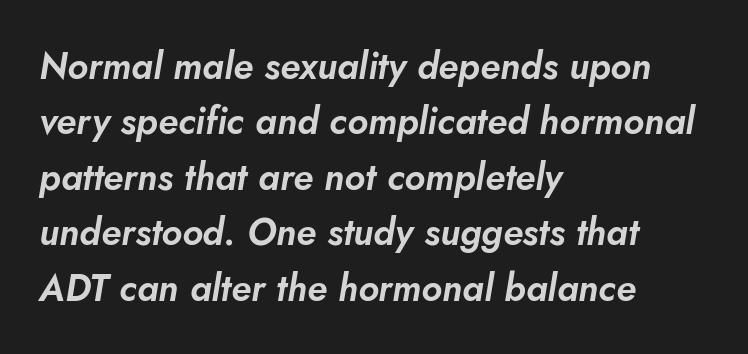
Does the leading feel generous? No, just average. Spacing verdict: proportional, widths tailored to each character. Words float on clear page, feet unadorned. The setting favours the left margin, as ordinary paragraphs usually do. There's an unmistakable incline to the writing here. The letters sit at their default tracking, neither squeezed nor spread.
